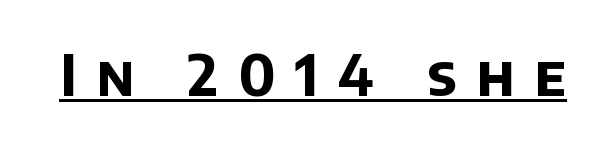
Emphasis by weight is at full strength: bold. Varying glyph widths throughout — classic text-font behaviour. Emphasis is given by a line drawn under the lettering. The tracking reads as deliberately expanded to a designer's eye.
